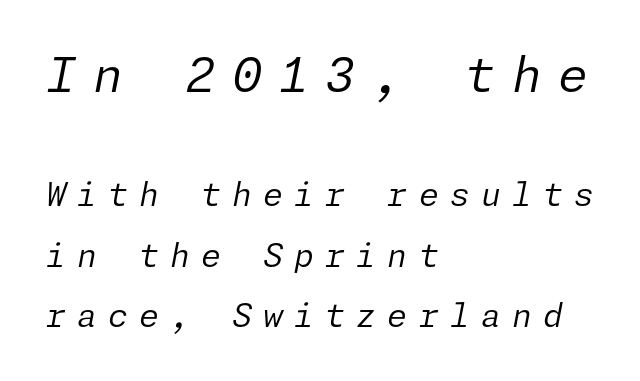
{"italic": "yes", "lean": "right", "slant_degrees": 11, "bold": "no", "weight": "regular", "width": "normal", "stroke_contrast": "low", "x_height": "medium", "underline": "no", "align": "left", "line_spacing_ratio": 1.89, "letter_spacing": "wide", "letter_spacing_em": 0.35, "larger_block": "first", "size_ratio": 1.5, "glyph_px": 48}
